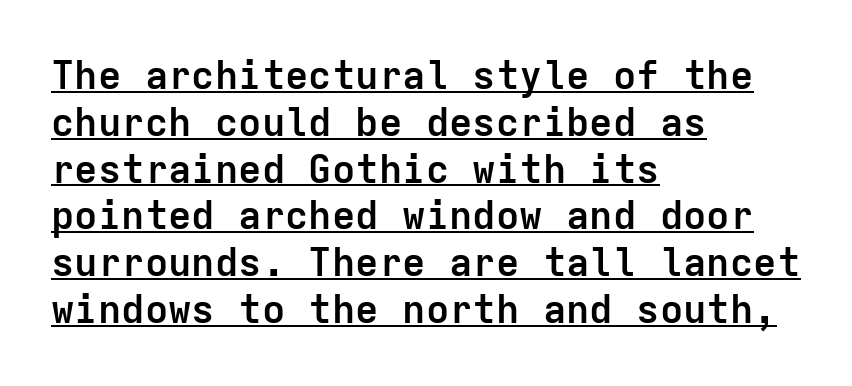
The image shows 39 px semibold sans-serif type, upright, monospaced; set left-aligned, line spacing 1.2x, normal letter spacing, underlined; low stroke contrast and a medium x-height.
